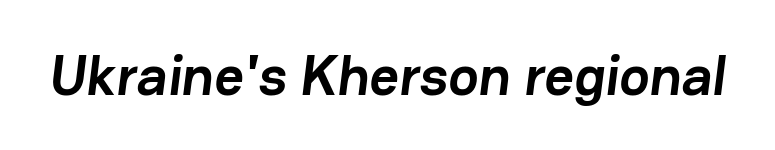
Q: Is the text bold? A: Yes.
Q: Is the typeface a serif or a sans-serif typeface? A: Sans-serif.
Q: Is the text underlined? A: No.
Q: Is the spacing between letters normal or unusually wide? A: Normal.
Q: Width (condensed, normal, or wide)? A: Normal.
Q: Stroke contrast? A: Low.
Q: x-height? A: Medium.
Q: Monospaced? A: No.
